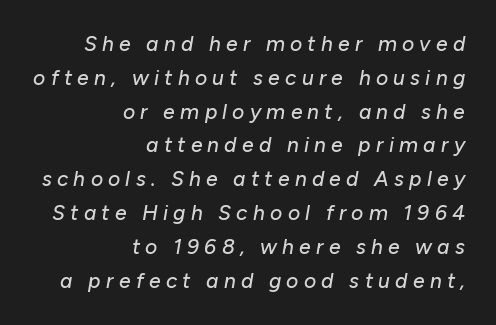
Q: Is the text italic (slanted)? A: Yes, it leans right by about 10 degrees.
Q: Is the text underlined? A: No.
Q: How is the paragraph aligned? A: Right-aligned.
Q: Is the spacing between letters normal or unusually wide? A: Unusually wide.
Q: Is the spacing between lines tight, normal or loose? A: Normal.
